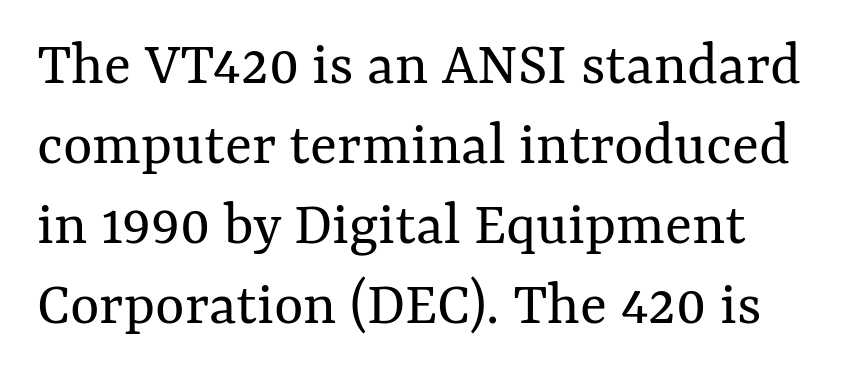
Students, note that the glyphs here touch the page at normal intervals. Looks like regular typesetting: each glyph gets only the width it needs. Do the letters lean? They stand straight. Compared with a typical body face, this is equally light or lighter still.
